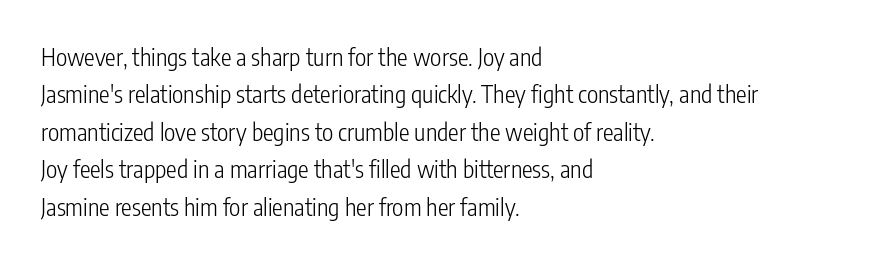
The image shows 24 px text type, upright; set left-aligned, normal line spacing (1.56x), normal letter spacing, not underlined.
